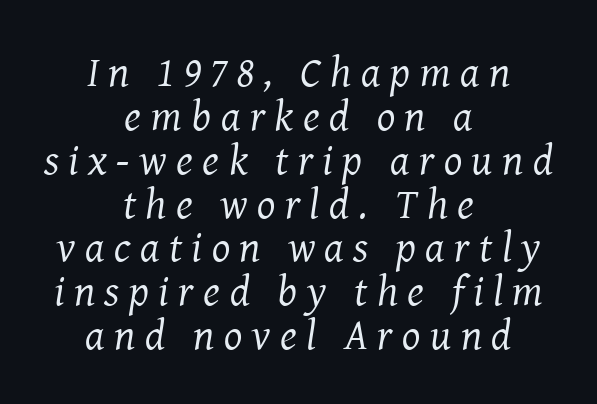
The image shows 43 px regular-weight serif type, italic (leaning right); set centered, tight line spacing (1.02x), unusually wide letter spacing (+0.22 em), not underlined; medium stroke contrast and a medium x-height.
